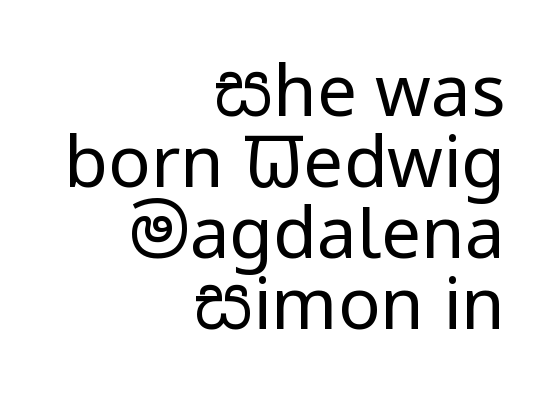
The lines are packed closely together with very little leading. The glyphs are unaccompanied by any horizontal stroke below them. The lettering holds an erect, upright posture throughout. The letters advance in unequal steps, a hallmark of proportional type. The font family rendered here belongs to the sans-serif group. Typeset ragged left — the right edge is the straight one.
